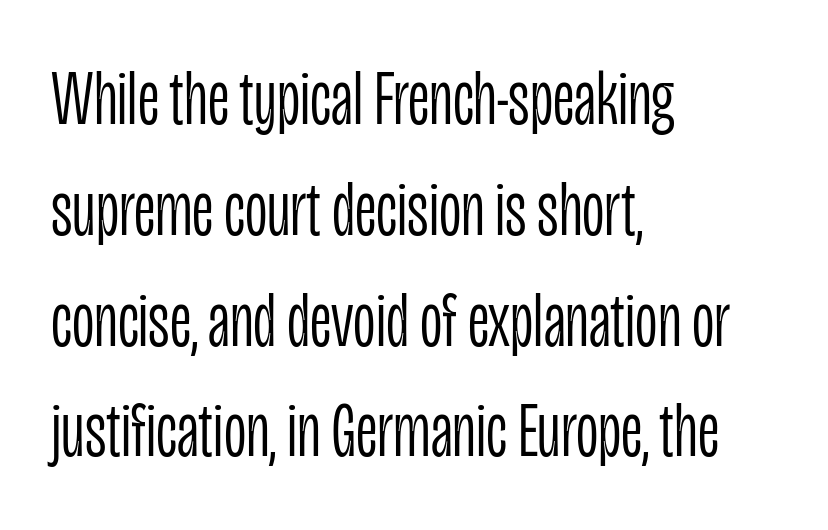
Q: Is the text bold? A: No.
Q: Is the text italic (slanted)? A: No, it is upright.
Q: Is the typeface a serif or a sans-serif typeface? A: Sans-serif.
Q: Is the text underlined? A: No.
Q: How is the paragraph aligned? A: Left-aligned.
Q: Is the spacing between letters normal or unusually wide? A: Normal.
Q: Is the spacing between lines tight, normal or loose? A: Normal.
Q: Width (condensed, normal, or wide)? A: Condensed.
Q: Stroke contrast? A: Low.
Q: x-height? A: Large.
Q: Monospaced? A: No.
